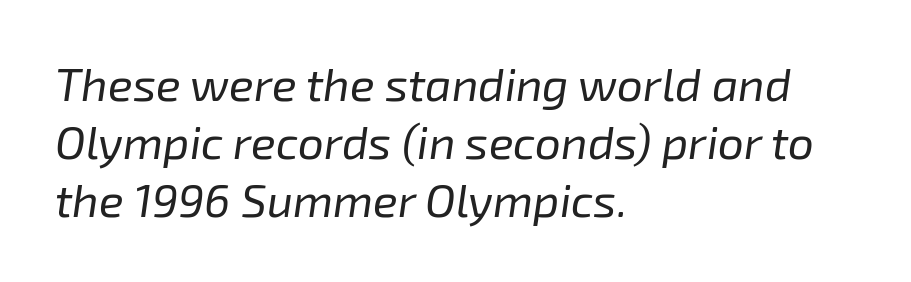
Q: Is the text bold? A: No.
Q: Is the text italic (slanted)? A: Yes, it leans right by about 8 degrees.
Q: Is the text underlined? A: No.
Q: How is the paragraph aligned? A: Left-aligned.
Q: Is the spacing between letters normal or unusually wide? A: Normal.
Q: Is the spacing between lines tight, normal or loose? A: Normal.
Q: Width (condensed, normal, or wide)? A: Normal.
Q: Stroke contrast? A: Low.
Q: x-height? A: Medium.
Q: Monospaced? A: No.
